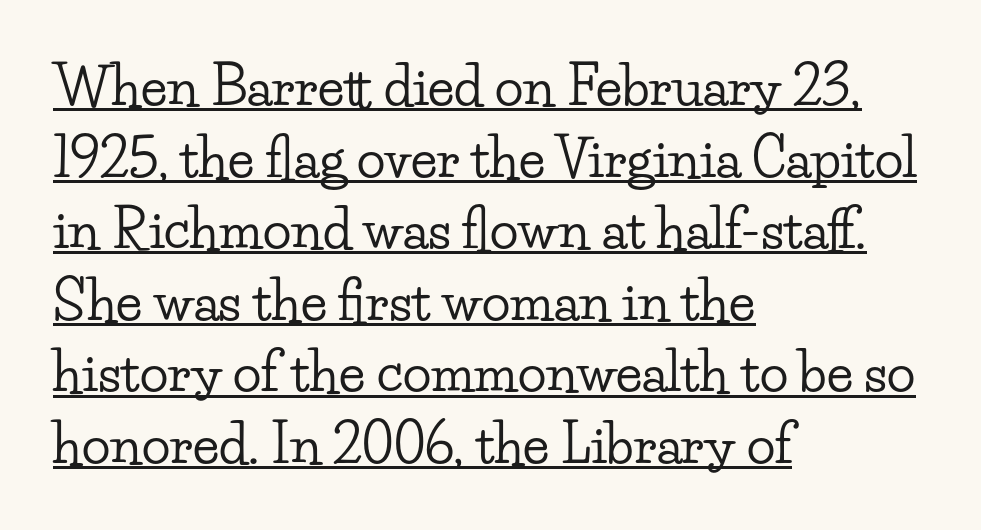
{"serif": "yes", "italic": "no", "width": "wide", "stroke_contrast": "low", "x_height": "small", "monospaced": "no", "underline": "yes", "align": "left", "line_spacing": "normal", "line_spacing_ratio": 1.35, "letter_spacing": "normal", "letter_spacing_em": 0.0, "glyph_px": 53}
